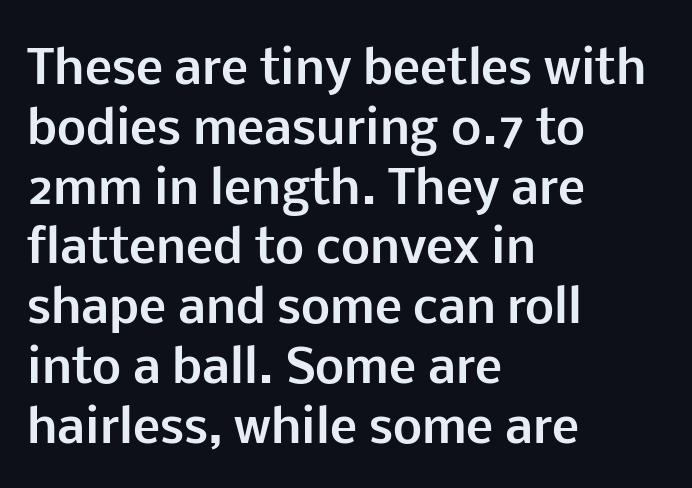
Is the letter spacing exaggerated? No — it looks like the ordinary default. Reading down the block, your eye returns to a fixed left position each line. Proportional: the letters do not fall into vertical columns. A typesetter would call this leading conventional body-copy spacing. The characters display no serif detailing; their extremities are plain.
